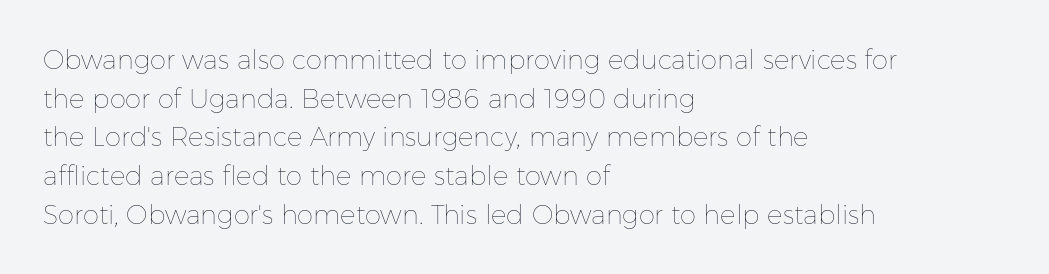
Posture: vertical. The weight tops out at a normal text grade. Words appear dense and cohesive because spacing is normal. If you drew a ruler down the left edge, every line would touch it. Line spacing here is normal. Underline: absent.
